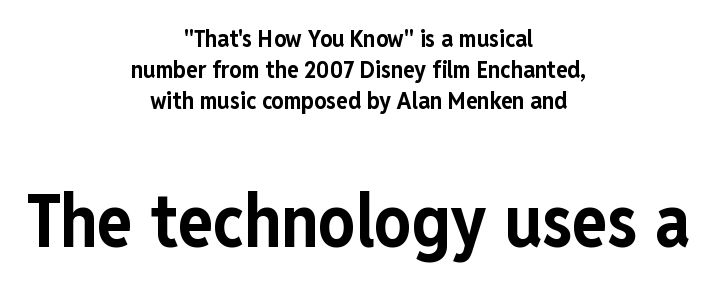
{"serif": "no", "italic": "no", "bold": "yes", "weight": "bold", "width": "condensed", "stroke_contrast": "low", "x_height": "medium", "monospaced": "no", "underline": "no", "align": "center", "line_spacing": "normal", "line_spacing_ratio": 1.29, "letter_spacing": "normal", "letter_spacing_em": 0.0, "larger_block": "second", "size_ratio": 3.04, "glyph_px": 73}
